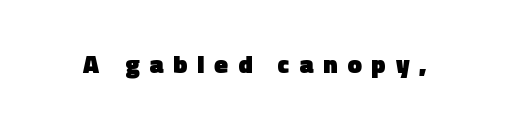
The face used here is rendered with a markedly widened letterfit. Its strokes are broad and dark, the hallmark of bold type. Characters remain perfectly vertical along every line. Each row of text sits above clean, open space.
